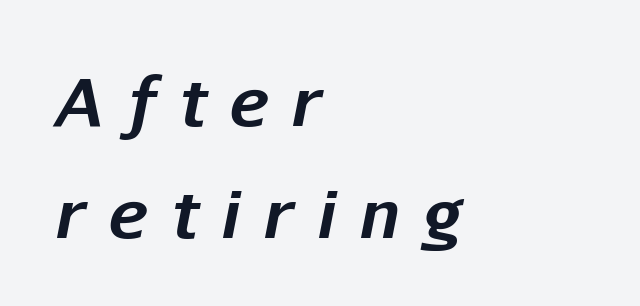
Typographic density is high because the face is bold. Honestly, the row spacing looks completely unremarkable. The specimen reads as italic at a glance. Think of a printed novel: that variable character pitch is what you see here.
